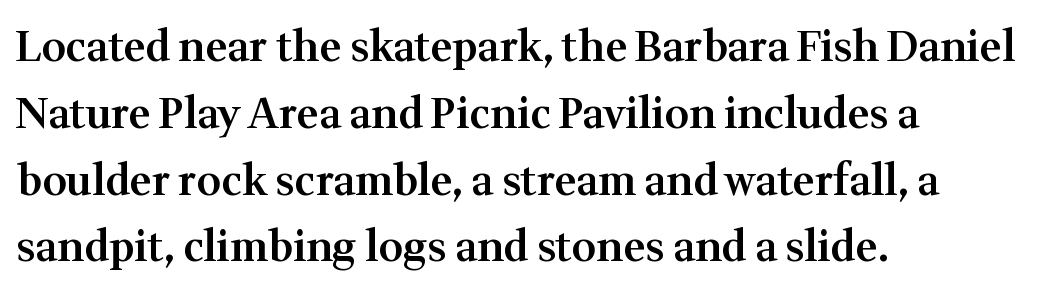
Italic: no, the glyphs are upright roman. The rendering uses natural spacing where letterforms have individual widths. The lines in this sample share a left origin and differ only in where they stop. Set as a demibold, roughly 600 on the weight scale. The rows are spaced the way most documents space them.
